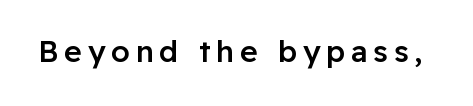
{"serif": "no", "italic": "no", "bold": "semi", "weight": "semibold", "width": "normal", "stroke_contrast": "low", "x_height": "medium", "monospaced": "no", "underline": "no", "glyph_px": 30}
